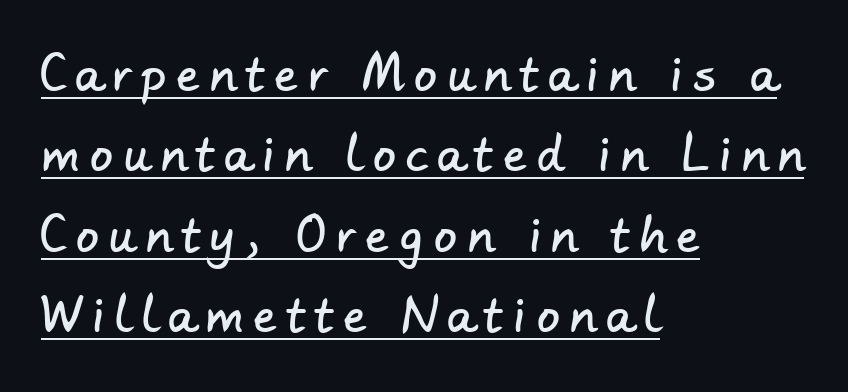
The image shows 46 px sans-serif type; set left-aligned, line spacing 1.75x, unusually wide letter spacing (+0.22 em), underlined; low stroke contrast and a small x-height.
